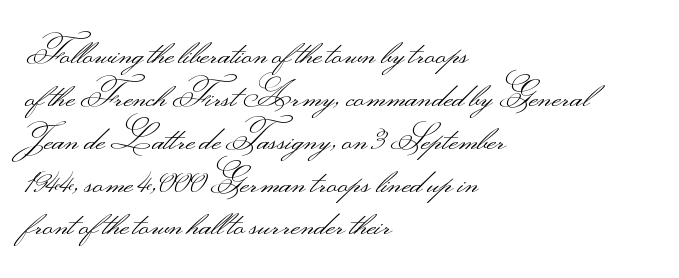
The image shows 34 px light, wide sans-serif type; set left-aligned, normal line spacing (1.26x), normal letter spacing, not underlined; medium stroke contrast.
